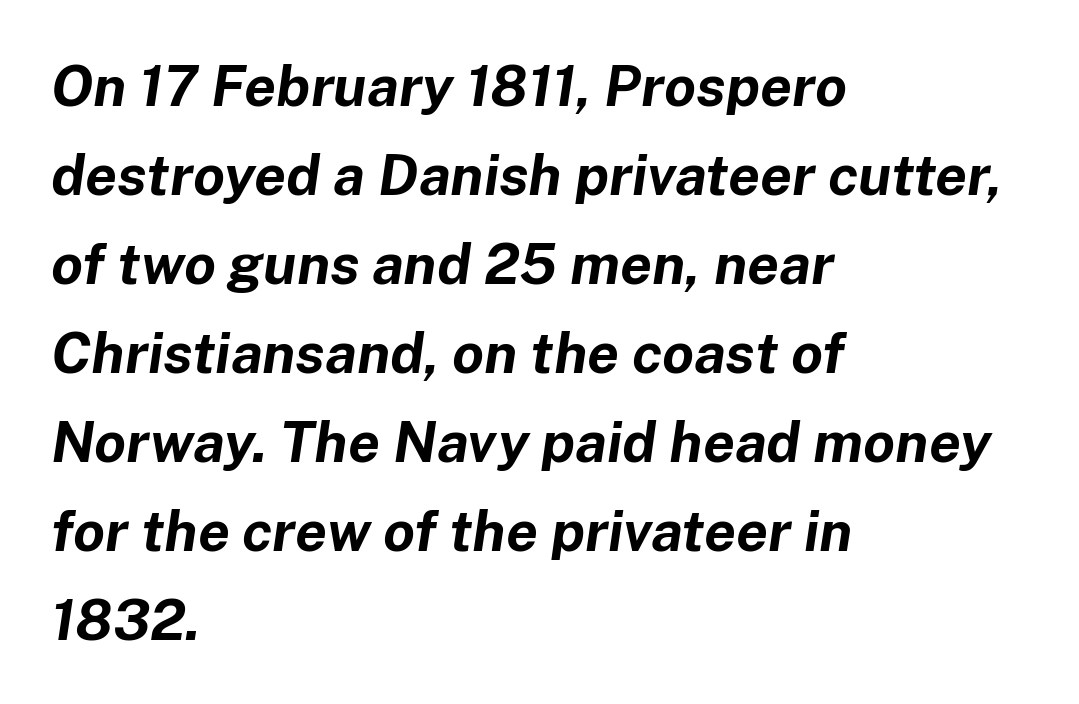
The image shows 57 px bold type, italic (leaning right); set left-aligned, normal line spacing (1.56x), normal letter spacing, not underlined; low stroke contrast and a medium x-height.
